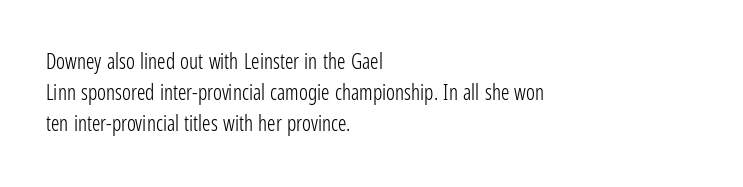
Q: Is the text bold? A: No.
Q: Is the text italic (slanted)? A: No, it is upright.
Q: Is the text underlined? A: No.
Q: How is the paragraph aligned? A: Left-aligned.
Q: Is the spacing between letters normal or unusually wide? A: Normal.
Q: Is the spacing between lines tight, normal or loose? A: Normal.
